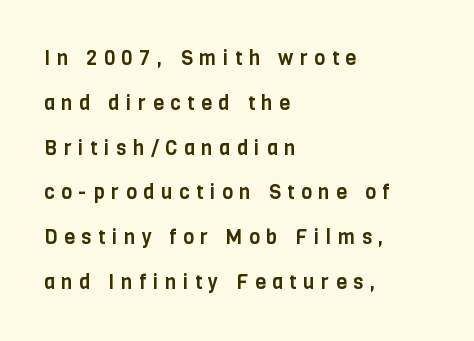
Q: Is the text italic (slanted)? A: No, it is upright.
Q: Is the text underlined? A: No.
Q: How is the paragraph aligned? A: Left-aligned.
Q: Is the spacing between letters normal or unusually wide? A: Unusually wide.
Q: Is the spacing between lines tight, normal or loose? A: Loose.
